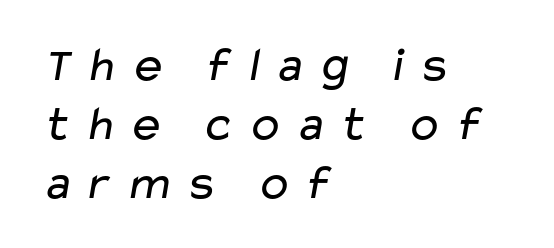
Proportional: the letters do not fall into vertical columns. Does the type have serifs? No, each stem ends abruptly. Look at the tracking — it's clearly loosened, letters drifting apart. The zone under the glyphs is completely vacant.
